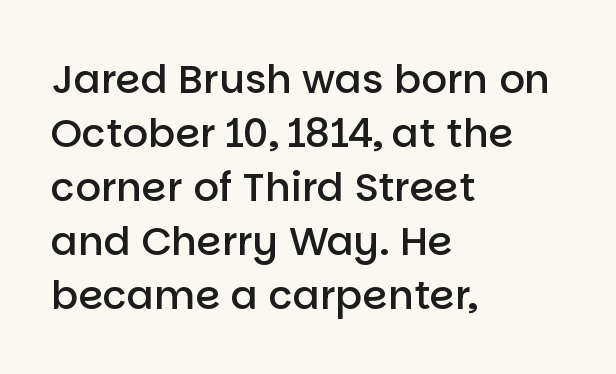
The image shows 40 px semibold sans-serif type, upright; set left-aligned, normal line spacing (1.35x), normal letter spacing, not underlined; low stroke contrast and a large x-height.
